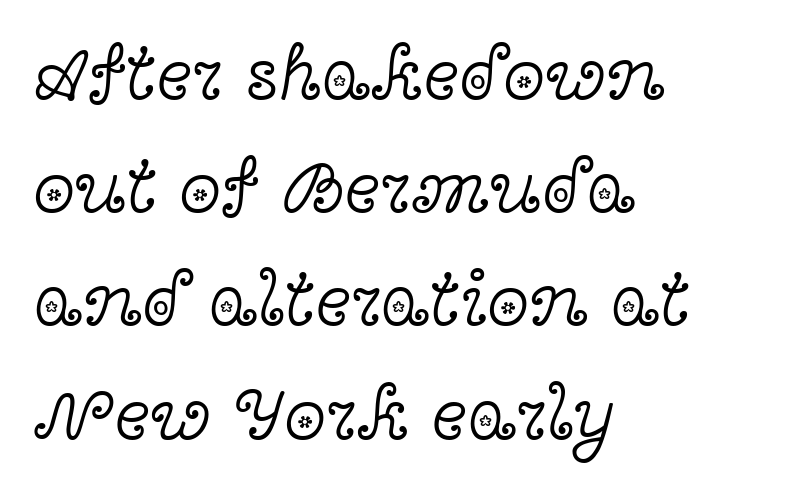
The image shows 76 px light, wide serif type, upright; set left-aligned, normal line spacing (1.49x), normal letter spacing, not underlined; a medium x-height.
